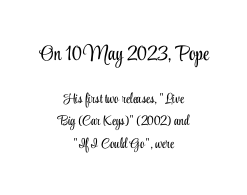
Q: Is the text bold? A: No.
Q: Is the text italic (slanted)? A: Yes.
Q: Is the text underlined? A: No.
Q: How is the paragraph aligned? A: Centered.
Q: Is the spacing between letters normal or unusually wide? A: Normal.
Q: Is the spacing between lines tight, normal or loose? A: Normal.
Q: Which block of text is set in a larger size, the first (top) or the second (bottom)? A: The first (top) one.
